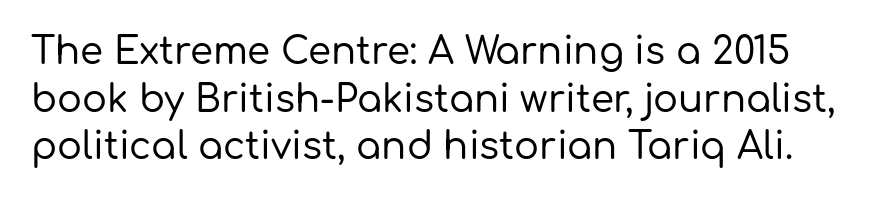
Q: Is the text italic (slanted)? A: No, it is upright.
Q: Is the typeface a serif or a sans-serif typeface? A: Sans-serif.
Q: Is the text underlined? A: No.
Q: Is the spacing between letters normal or unusually wide? A: Normal.
Q: Is the spacing between lines tight, normal or loose? A: Normal.
Q: Width (condensed, normal, or wide)? A: Normal.
Q: Stroke contrast? A: Low.
Q: x-height? A: Medium.
Q: Monospaced? A: No.
